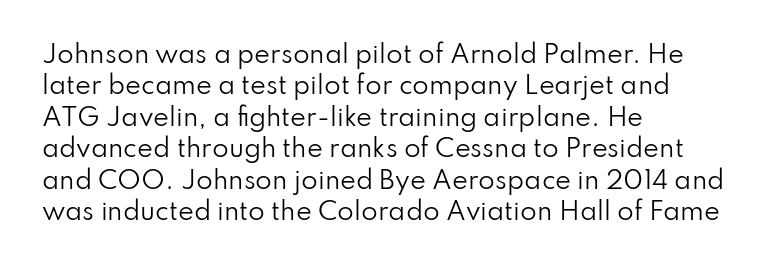
{"italic": "no", "bold": "no", "underline": "no", "align": "left", "line_spacing": "normal", "line_spacing_ratio": 1.31, "letter_spacing": "normal", "letter_spacing_em": 0.0, "glyph_px": 24}
